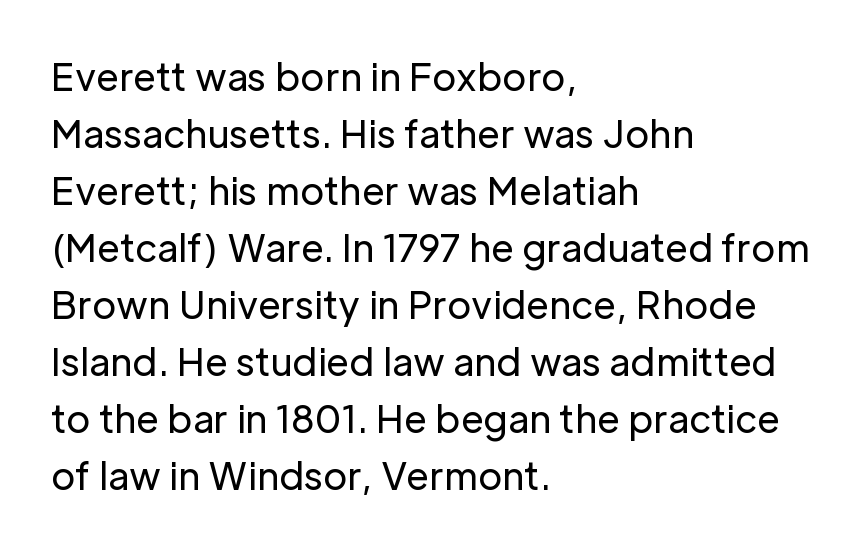
The image shows 37 px regular-weight sans-serif type, upright; set left-aligned, normal line spacing (1.54x), normal letter spacing, not underlined; low stroke contrast and a medium x-height.
